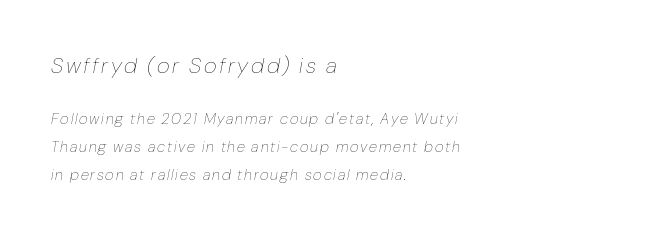
Type size steps down from the first block to the second. These glyphs show unthickened strokes, regular width or finer. This is oblique type, the kind used for emphasis or titles. A clean baseline with only descenders dipping below it. These lines are set flush left with a ragged right edge.
